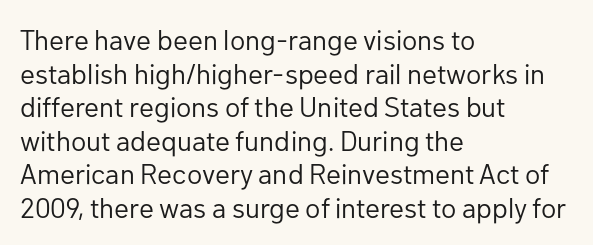
{"serif": "no", "italic": "no", "bold": "no", "weight": "regular", "width": "normal", "stroke_contrast": "low", "x_height": "medium", "monospaced": "no", "underline": "no", "align": "left", "line_spacing_ratio": 1.2, "letter_spacing": "normal", "letter_spacing_em": 0.0, "glyph_px": 28}
